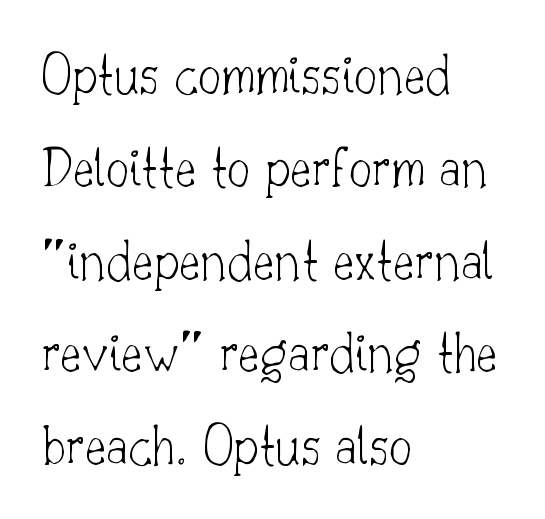
{"serif": "yes", "italic": "no", "bold": "no", "weight": "thin", "width": "normal", "stroke_contrast": "low", "x_height": "small", "monospaced": "no", "underline": "no", "align": "left", "line_spacing": "normal", "line_spacing_ratio": 1.6, "letter_spacing": "normal", "letter_spacing_em": 0.0, "glyph_px": 58}
